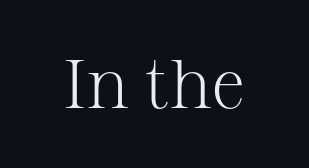
Regarding serifs, this sample has them. Note the varied advance widths — an 'i' is clearly narrower than an 'm'. Counters stay open thanks to moderate or lighter strokes. Each word holds together tightly as a unit, with standard inter-letter gaps. When letters stand straight like this, we call the style roman or upright. Glance below the letters and you will spot only blank space.
